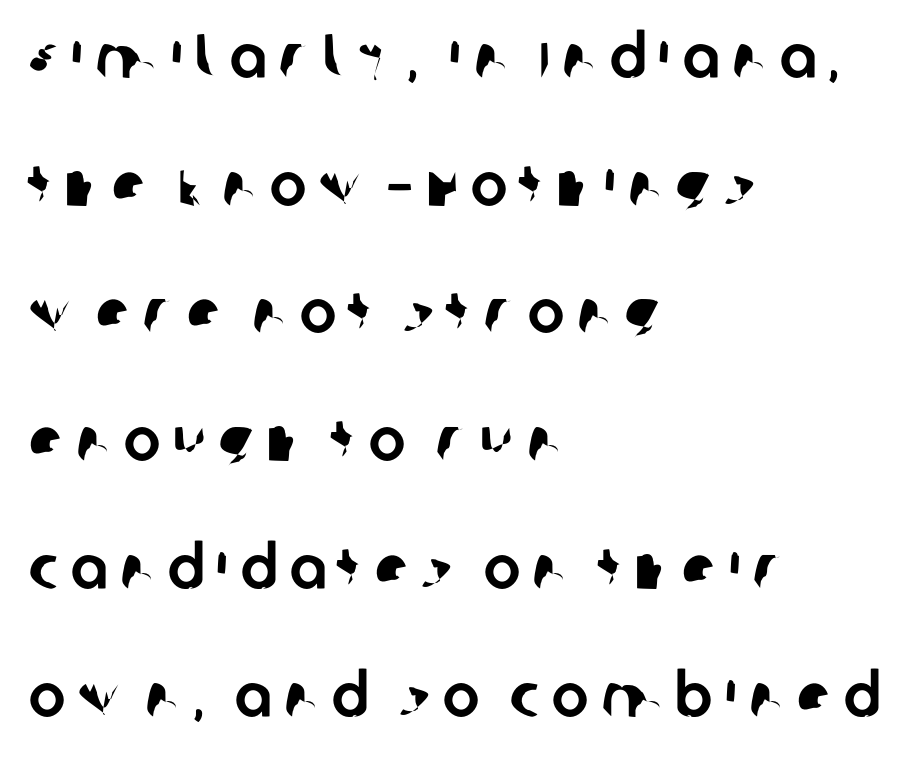
{"serif": "no", "width": "normal", "stroke_contrast": "low", "x_height": "large", "monospaced": "no", "underline": "no", "align": "left", "line_spacing": "loose", "line_spacing_ratio": 2.06, "letter_spacing": "wide", "letter_spacing_em": 0.2, "glyph_px": 62}
